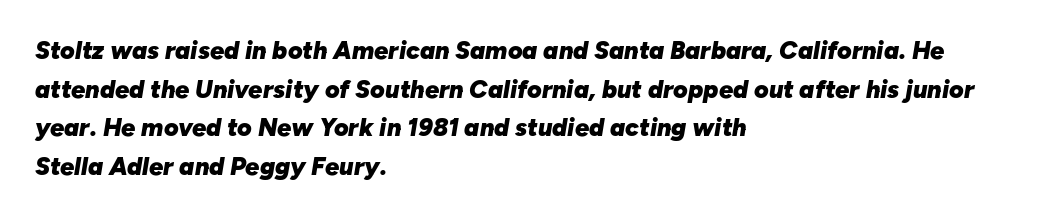
The image shows 25 px bold type, italic (leaning right); set left-aligned, normal line spacing (1.55x), normal letter spacing, not underlined.
